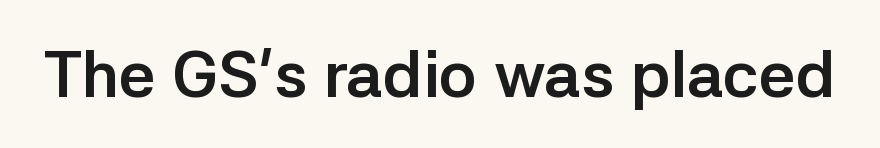
The image shows 65 px semibold sans-serif type, upright; set normal letter spacing, not underlined; low stroke contrast and a medium x-height.
